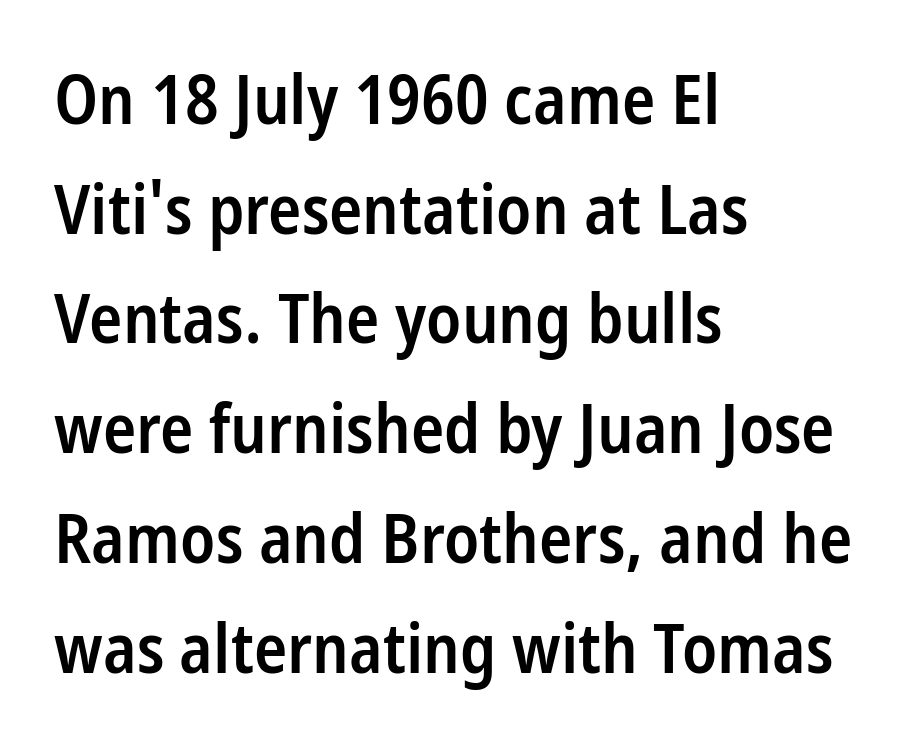
Q: Is the text bold? A: Semi-bold.
Q: Is the text italic (slanted)? A: No, it is upright.
Q: Is the typeface a serif or a sans-serif typeface? A: Sans-serif.
Q: Is the text underlined? A: No.
Q: How is the paragraph aligned? A: Left-aligned.
Q: Is the spacing between letters normal or unusually wide? A: Normal.
Q: Is the spacing between lines tight, normal or loose? A: Normal.
Q: Width (condensed, normal, or wide)? A: Condensed.
Q: Stroke contrast? A: Low.
Q: x-height? A: Medium.
Q: Monospaced? A: No.
